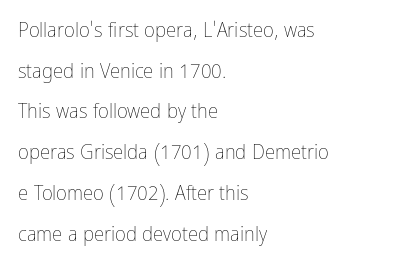
The image shows 21 px text type, upright; set left-aligned, loose line spacing (1.94x), normal letter spacing, not underlined.
